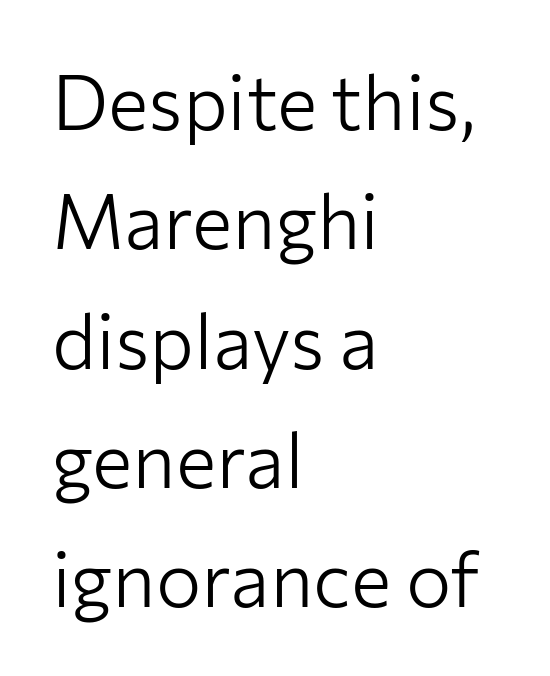
The image shows 76 px light sans-serif type, upright; set left-aligned, normal line spacing (1.57x), normal letter spacing, not underlined; low stroke contrast and a medium x-height.
